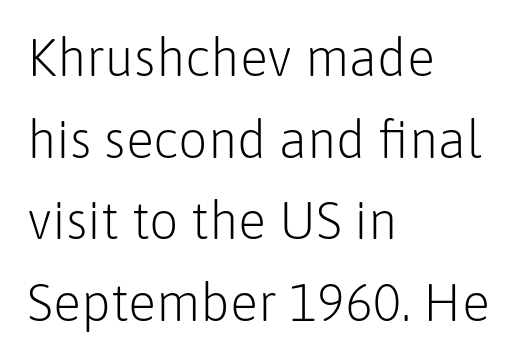
The image shows 52 px light sans-serif type, upright; set left-aligned, normal line spacing (1.57x), normal letter spacing, not underlined; low stroke contrast and a medium x-height.
